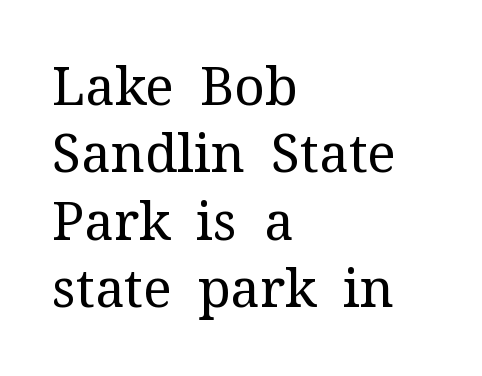
The image shows 53 px regular-weight serif type, upright; set left-aligned, normal line spacing (1.27x), normal letter spacing, not underlined; medium stroke contrast and a medium x-height.
